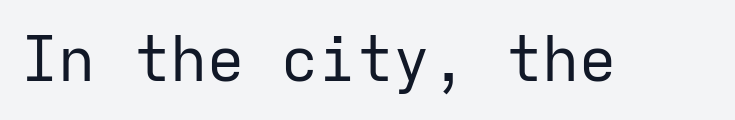
The passage shown is typed in a monospace face where columns stay perfectly aligned. There is no visible air inserted between adjacent glyphs. Every stem runs plumb, perpendicular to the baseline. The strokes carry an ordinary text weight at most. Descenders are the only things crossing below the line.
